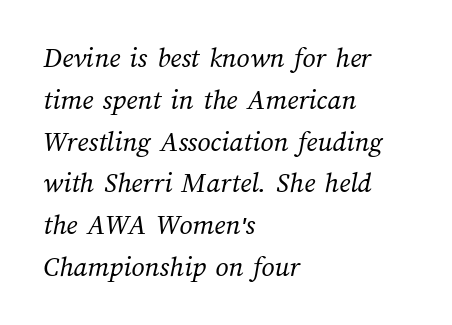
Between one letter and the next there's only the usual sliver of space. The face used here is proportionally spaced, like ordinary book or web type. Is the type heavy? It reads as light-to-regular instead. Each line starts at the same left margin while the right side varies. Descender tails drop into unmarked territory.
